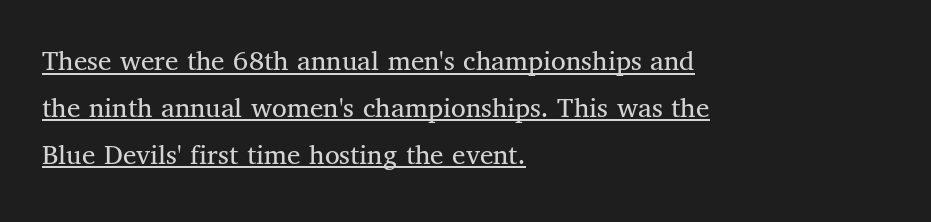
{"serif": "yes", "italic": "no", "bold": "no", "weight": "regular", "width": "normal", "stroke_contrast": "medium", "x_height": "medium", "monospaced": "no", "underline": "yes", "align": "left", "line_spacing": "normal", "line_spacing_ratio": 1.56, "letter_spacing": "normal", "letter_spacing_em": 0.0, "glyph_px": 30}
